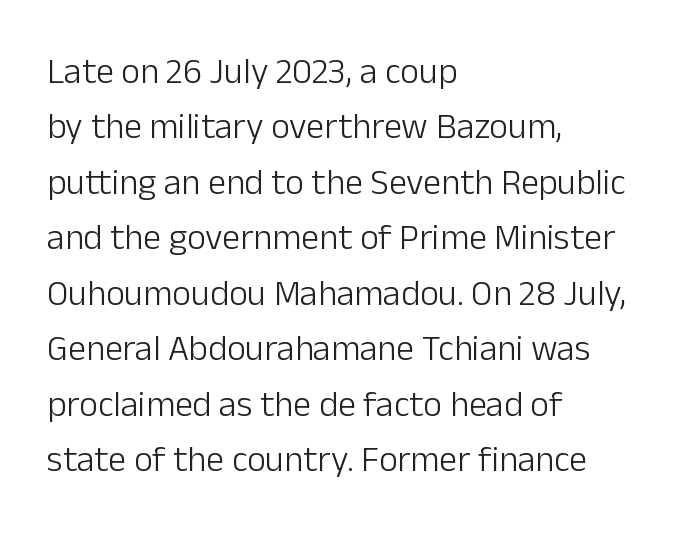
The glyphs are unaccompanied by any horizontal stroke below them. The letters stand straight up with perfectly vertical stems. Short note: letters normally spaced. Alignment: flush left. You could not count columns in this text — the font is proportionally spaced. Typographically, this falls in the sans-serif category.
